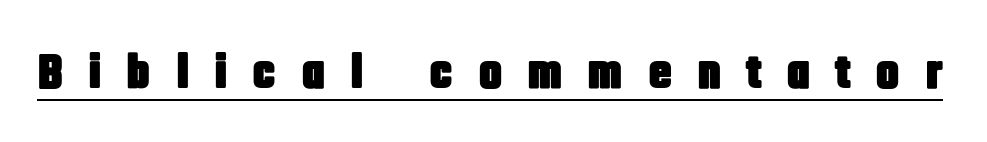
Caption: lettering with a line underneath. Does the lettering tilt? It doesn't — this is upright. Think of a printed novel: that variable character pitch is what you see here. The passage shown is typeset with a sans-serif family. There is plenty of visible air inserted between adjacent glyphs.
